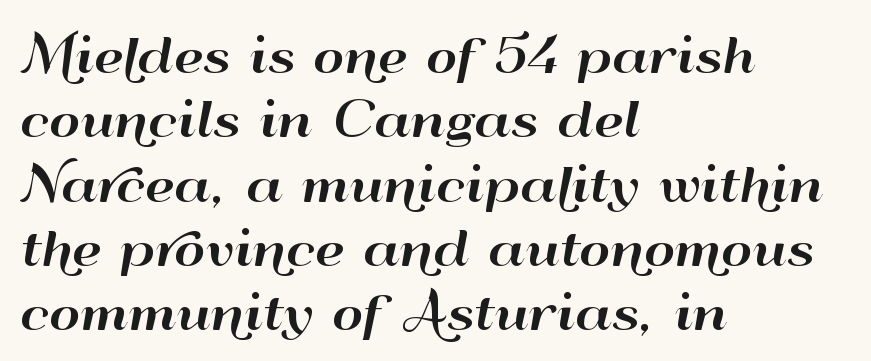
Q: Is the text italic (slanted)? A: Yes.
Q: Is the typeface a serif or a sans-serif typeface? A: Sans-serif.
Q: Is the text underlined? A: No.
Q: How is the paragraph aligned? A: Left-aligned.
Q: Is the spacing between letters normal or unusually wide? A: Normal.
Q: Is the spacing between lines tight, normal or loose? A: Normal.
Q: Width (condensed, normal, or wide)? A: Wide.
Q: Stroke contrast? A: High.
Q: x-height? A: Small.
Q: Monospaced? A: No.
